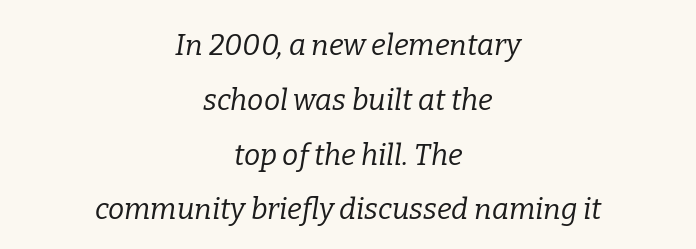
Q: Is the text bold? A: No.
Q: Is the text italic (slanted)? A: Yes, it leans right by about 9 degrees.
Q: Is the typeface a serif or a sans-serif typeface? A: Serif.
Q: Is the text underlined? A: No.
Q: How is the paragraph aligned? A: Centered.
Q: Is the spacing between letters normal or unusually wide? A: Normal.
Q: Width (condensed, normal, or wide)? A: Normal.
Q: Stroke contrast? A: Low.
Q: x-height? A: Medium.
Q: Monospaced? A: No.
